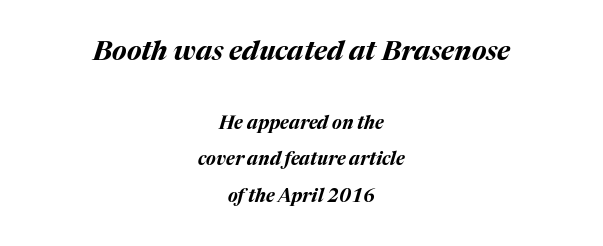
Q: Is the text bold? A: Yes.
Q: Is the text italic (slanted)? A: Yes, it leans right by about 17 degrees.
Q: Is the text underlined? A: No.
Q: How is the paragraph aligned? A: Centered.
Q: Is the spacing between letters normal or unusually wide? A: Normal.
Q: Is the spacing between lines tight, normal or loose? A: Loose.
Q: Which block of text is set in a larger size, the first (top) or the second (bottom)? A: The first (top) one.
